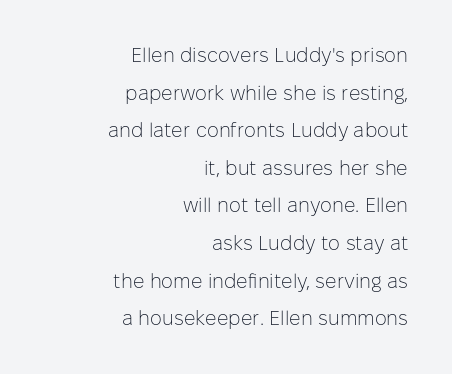
A quiet, ordinary-to-light weight characterises the typeface. No word sits above an underline. You can tell it's not italic because the verticals are truly vertical. This sample uses plain, unmodified letter spacing. The rag falls on the left side of this text block.
